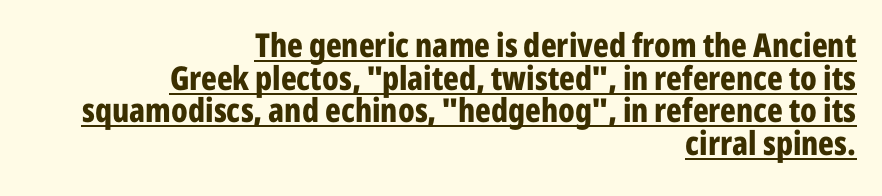
{"serif": "no", "italic": "no", "bold": "yes", "weight": "bold", "width": "condensed", "stroke_contrast": "low", "x_height": "medium", "monospaced": "no", "underline": "yes", "align": "right", "line_spacing": "tight", "line_spacing_ratio": 0.99, "letter_spacing": "normal", "letter_spacing_em": 0.0, "glyph_px": 33}
